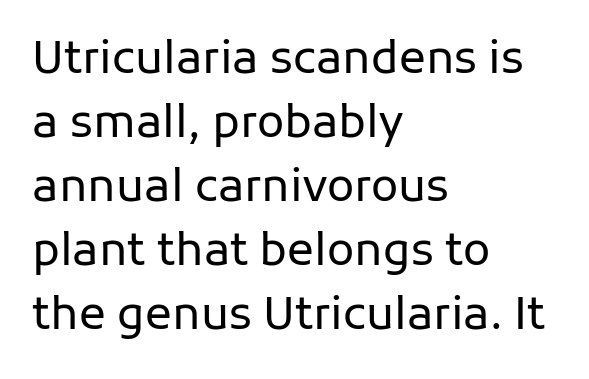
{"serif": "no", "italic": "no", "bold": "no", "weight": "regular", "width": "normal", "stroke_contrast": "low", "x_height": "medium", "monospaced": "no", "underline": "no", "align": "left", "line_spacing": "normal", "line_spacing_ratio": 1.42, "letter_spacing": "normal", "letter_spacing_em": 0.0, "glyph_px": 45}
